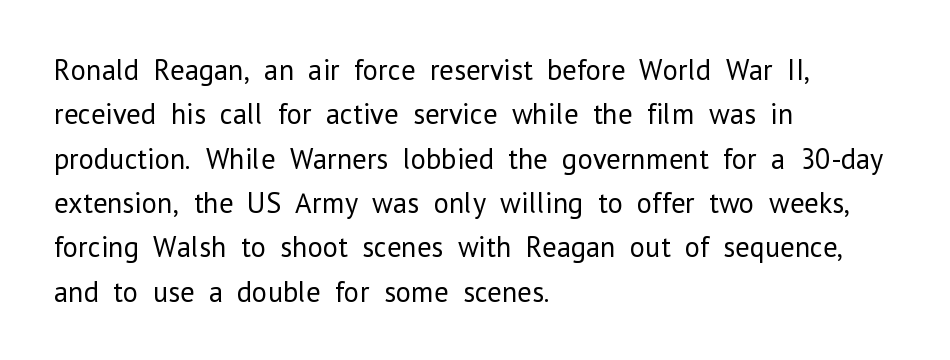
The image shows 29 px regular-weight sans-serif type, upright; set left-aligned, normal line spacing (1.53x), normal letter spacing, not underlined; low stroke contrast and a medium x-height.
